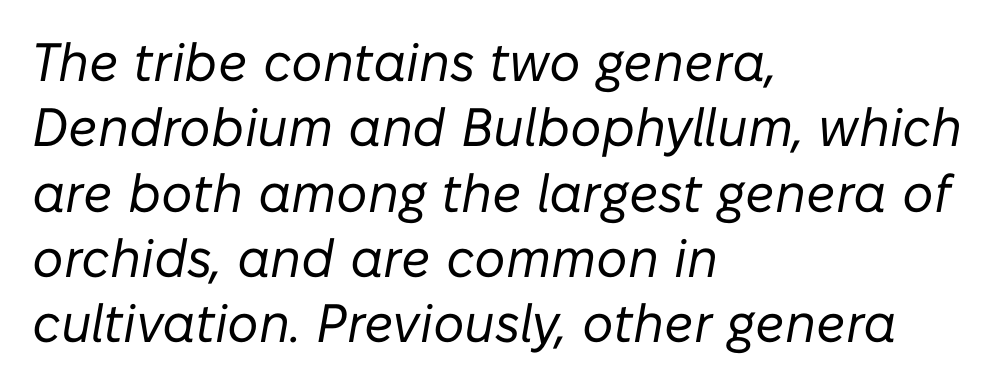
One-word summary of the alignment: left. Is this a fixed-width face? No — the glyphs have proportional, varying widths. A light-to-regular cut is what we see here. The string is rendered with underlining switched off.
